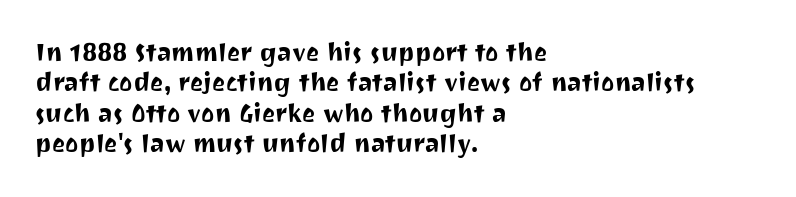
The image shows 25 px text type, upright; set left-aligned, line spacing 1.22x, normal letter spacing, not underlined.
